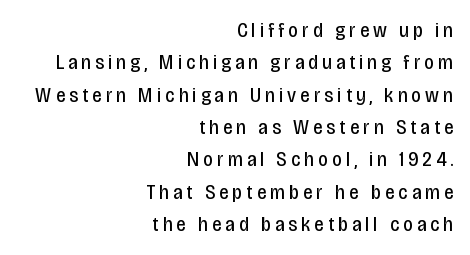
The image shows 21 px text type, upright; set right-aligned, normal line spacing (1.54x), unusually wide letter spacing (+0.2 em), not underlined.
